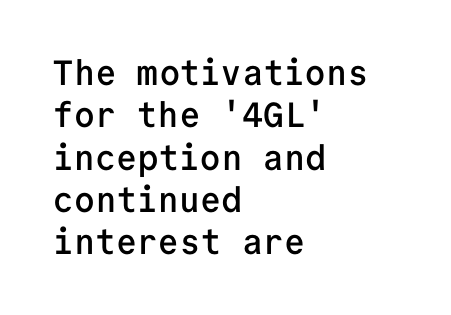
Q: Is the text bold? A: Semi-bold.
Q: Is the text italic (slanted)? A: No, it is upright.
Q: Is the typeface a serif or a sans-serif typeface? A: Sans-serif.
Q: Is the text underlined? A: No.
Q: How is the paragraph aligned? A: Left-aligned.
Q: Is the spacing between letters normal or unusually wide? A: Normal.
Q: Width (condensed, normal, or wide)? A: Normal.
Q: Stroke contrast? A: Low.
Q: x-height? A: Medium.
Q: Monospaced? A: Yes.
